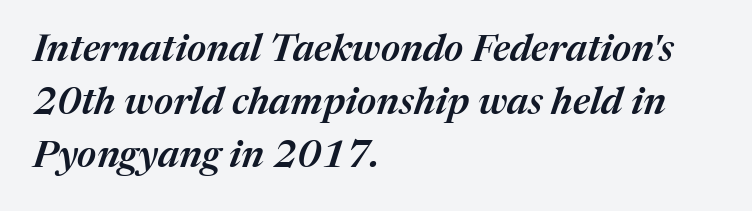
{"italic": "yes", "lean": "right", "slant_degrees": 17, "bold": "semi", "weight": "semibold", "width": "normal", "stroke_contrast": "medium", "x_height": "medium", "monospaced": "no", "underline": "no", "align": "left", "line_spacing": "normal", "line_spacing_ratio": 1.39, "letter_spacing": "normal", "letter_spacing_em": 0.0, "glyph_px": 38}
